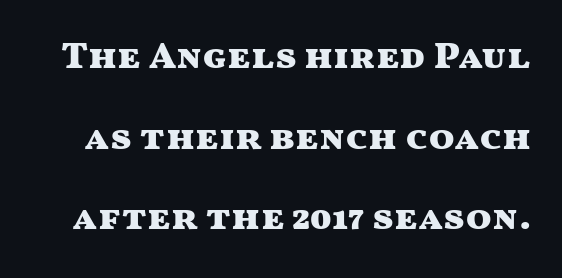
The image shows 38 px heavy, wide sans-serif type, upright; set loose line spacing (2.12x), normal letter spacing, not underlined; medium stroke contrast and a medium x-height.
